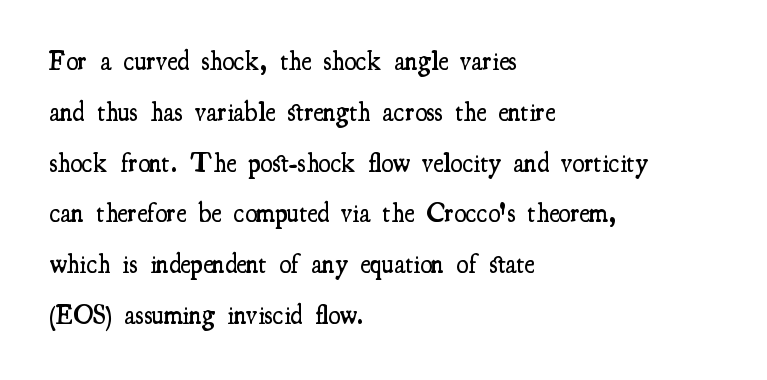
Q: Is the text bold? A: Semi-bold.
Q: Is the text italic (slanted)? A: No, it is upright.
Q: Is the text underlined? A: No.
Q: How is the paragraph aligned? A: Left-aligned.
Q: Is the spacing between letters normal or unusually wide? A: Normal.
